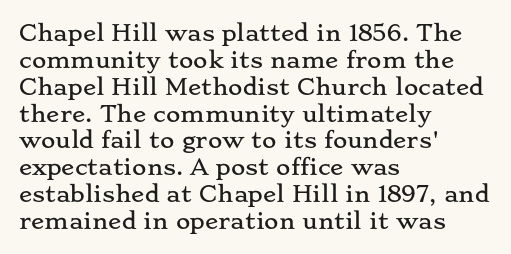
The image shows 22 px text type, upright; set left-aligned, line spacing 1.22x, normal letter spacing, not underlined.
